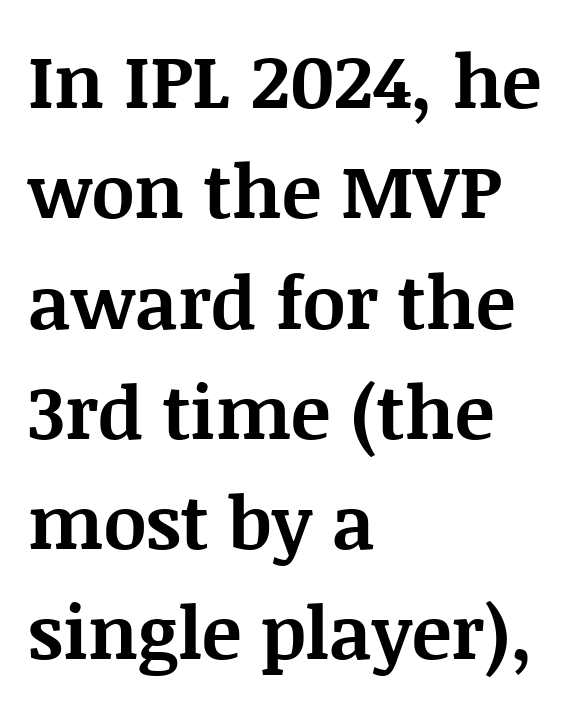
Q: Is the text bold? A: Yes.
Q: Is the text italic (slanted)? A: No, it is upright.
Q: Is the typeface a serif or a sans-serif typeface? A: Serif.
Q: Is the text underlined? A: No.
Q: How is the paragraph aligned? A: Left-aligned.
Q: Is the spacing between letters normal or unusually wide? A: Normal.
Q: Is the spacing between lines tight, normal or loose? A: Normal.
Q: Width (condensed, normal, or wide)? A: Normal.
Q: Stroke contrast? A: Medium.
Q: x-height? A: Large.
Q: Monospaced? A: No.
